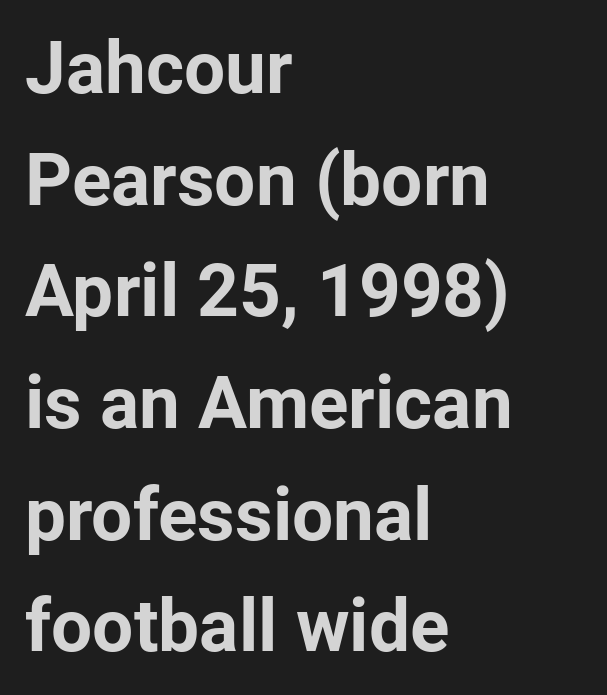
The image shows 73 px bold sans-serif type, upright; set left-aligned, normal line spacing (1.53x), normal letter spacing, not underlined; low stroke contrast and a medium x-height.
